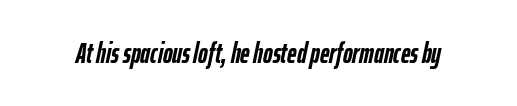
Q: Is the text bold? A: Yes.
Q: Is the text italic (slanted)? A: Yes, it leans right by about 12 degrees.
Q: Is the text underlined? A: No.
Q: Is the spacing between letters normal or unusually wide? A: Normal.
Q: Width (condensed, normal, or wide)? A: Condensed.
Q: Stroke contrast? A: Low.
Q: x-height? A: Medium.
Q: Monospaced? A: No.
